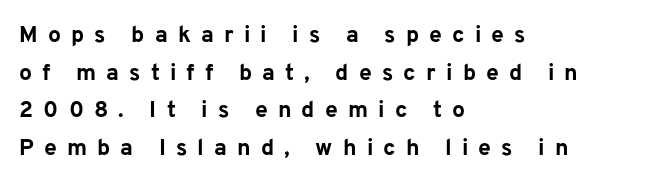
{"italic": "no", "bold": "yes", "underline": "no", "align": "left", "line_spacing": "normal", "line_spacing_ratio": 1.64, "letter_spacing": "wide", "letter_spacing_em": 0.44, "glyph_px": 23}
